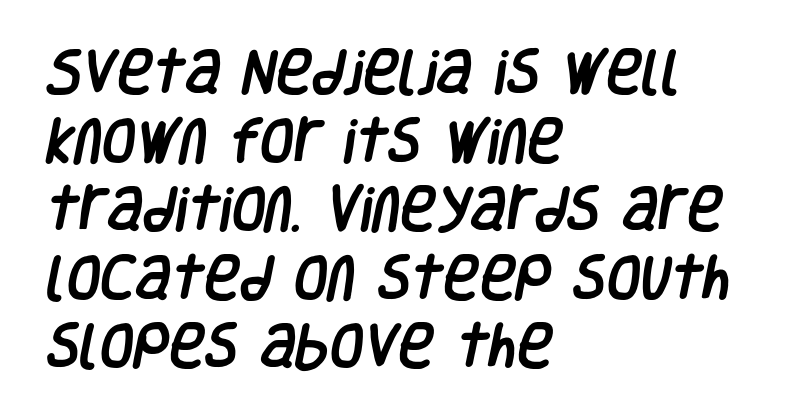
Standard letterfit; no display-style spreading of the glyphs. Layout note: lines flush left. The rendering shows plain stroke endings on the letterforms — a sans-serif design. Quick note: underline off. How would I describe the line gaps? Plain and ordinary.
